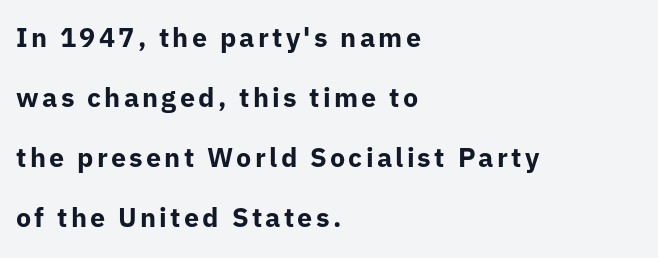
A full-strength bold gives these letters their thick strokes. Quick note: interline space is abundant. Check the space under the baseline: it is left empty. Visually the block forms a straight wall on the left and a jagged coastline on the right.
